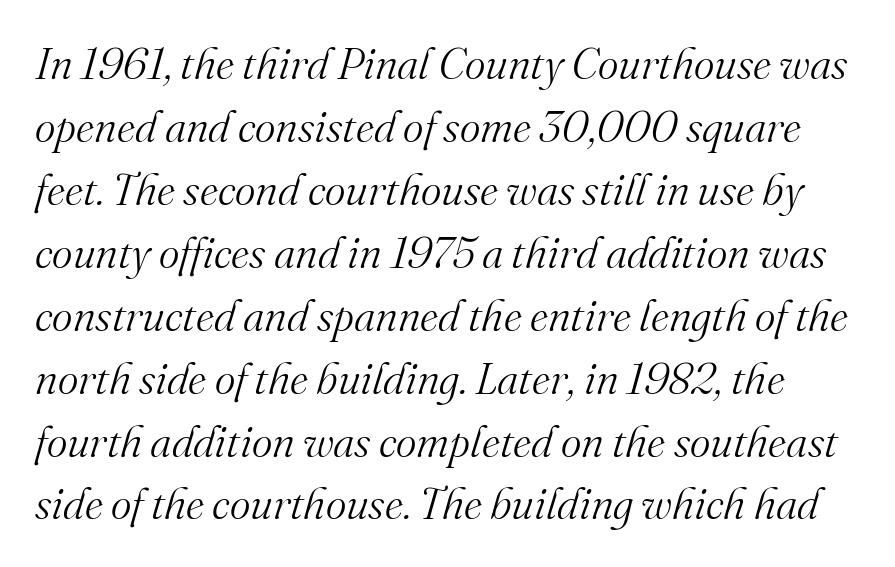
Q: Is the text bold? A: No.
Q: Is the text italic (slanted)? A: Yes, it leans right by about 16 degrees.
Q: Is the typeface a serif or a sans-serif typeface? A: Serif.
Q: Is the text underlined? A: No.
Q: Is the spacing between letters normal or unusually wide? A: Normal.
Q: Is the spacing between lines tight, normal or loose? A: Normal.
Q: Width (condensed, normal, or wide)? A: Normal.
Q: Stroke contrast? A: Medium.
Q: x-height? A: Small.
Q: Monospaced? A: No.
